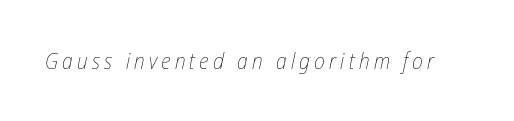
{"italic": "yes", "lean": "right", "slant_degrees": 12, "bold": "no", "underline": "no", "glyph_px": 22}
